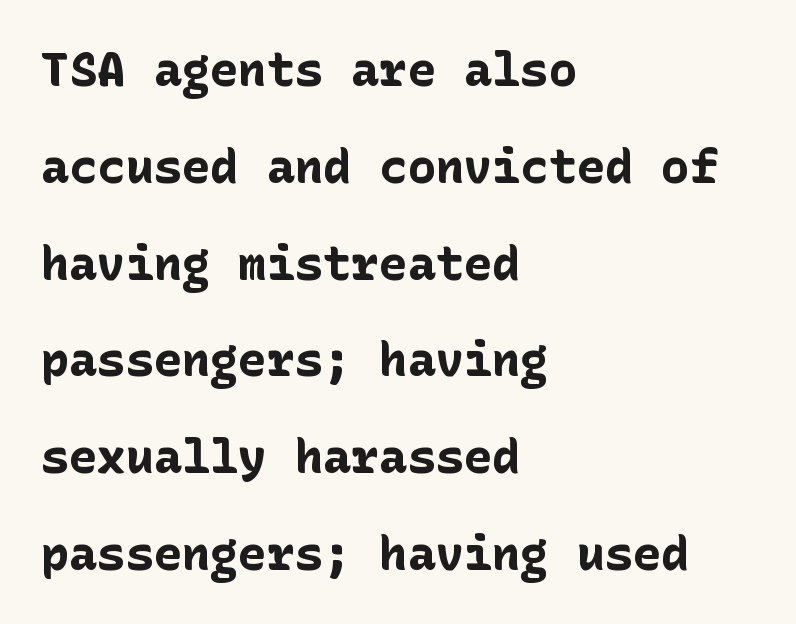
The image shows 47 px bold sans-serif type, upright; set left-aligned, loose line spacing (2.06x), normal letter spacing, not underlined; low stroke contrast and a medium x-height.
